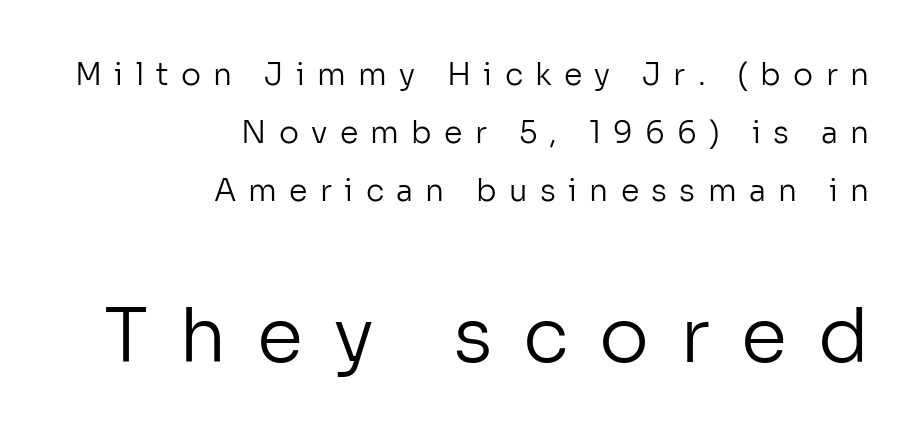
Q: Is the text bold? A: No.
Q: Is the text italic (slanted)? A: No, it is upright.
Q: Is the typeface a serif or a sans-serif typeface? A: Sans-serif.
Q: Is the text underlined? A: No.
Q: How is the paragraph aligned? A: Right-aligned.
Q: Is the spacing between letters normal or unusually wide? A: Unusually wide.
Q: Is the spacing between lines tight, normal or loose? A: Loose.
Q: Which block of text is set in a larger size, the first (top) or the second (bottom)? A: The second (bottom) one.
Q: Width (condensed, normal, or wide)? A: Normal.
Q: Stroke contrast? A: Low.
Q: x-height? A: Medium.
Q: Monospaced? A: No.
